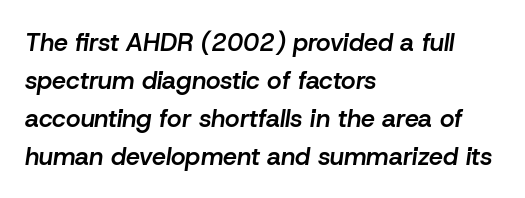
Q: Is the text bold? A: Semi-bold.
Q: Is the text italic (slanted)? A: Yes, it leans right by about 8 degrees.
Q: Is the text underlined? A: No.
Q: How is the paragraph aligned? A: Left-aligned.
Q: Is the spacing between letters normal or unusually wide? A: Normal.
Q: Is the spacing between lines tight, normal or loose? A: Normal.
